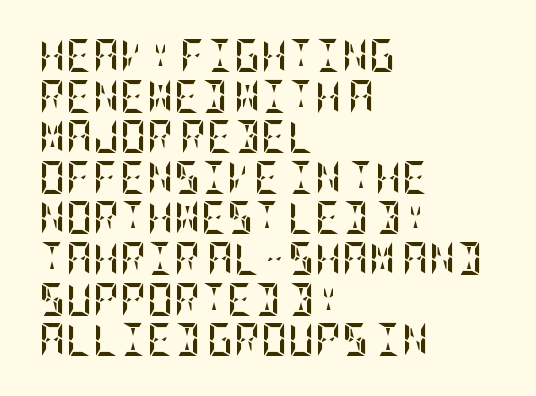
The image shows 33 px semibold, condensed type, upright; set left-aligned, line spacing 1.23x, normal letter spacing, not underlined; low stroke contrast and a large x-height.
